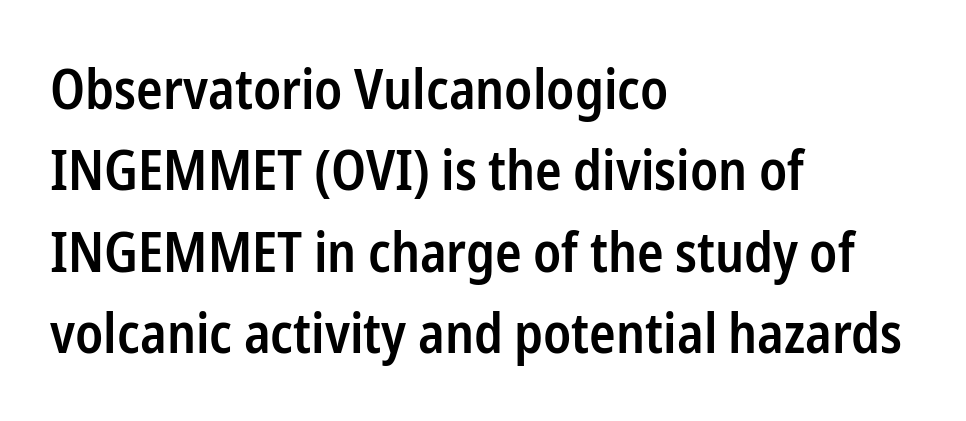
{"serif": "no", "italic": "no", "bold": "semi", "weight": "semibold", "width": "condensed", "stroke_contrast": "low", "x_height": "medium", "monospaced": "no", "underline": "no", "align": "left", "line_spacing": "normal", "line_spacing_ratio": 1.48, "letter_spacing": "normal", "letter_spacing_em": 0.0, "glyph_px": 55}
